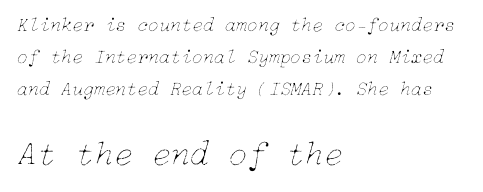
Rendered with sloped, italic letterforms. A quiet, ordinary-to-light weight characterises the typeface. Normally led — the rows are evenly, conventionally spaced. You get the small type first, then a jump to larger type.
